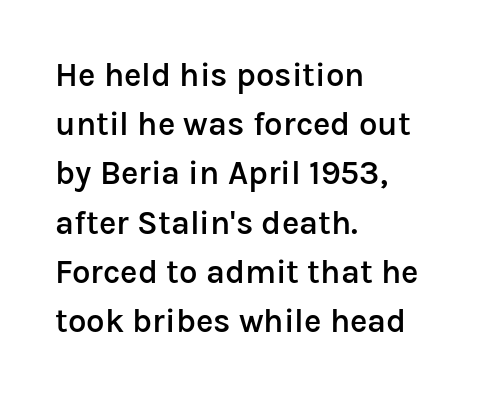
Anything drawn beneath the words? Only blank space. A typesetter would call this proportional, since set widths differ per character. If you measured baseline to baseline, you'd find a middling distance. The font family rendered here belongs to the sans-serif group.
